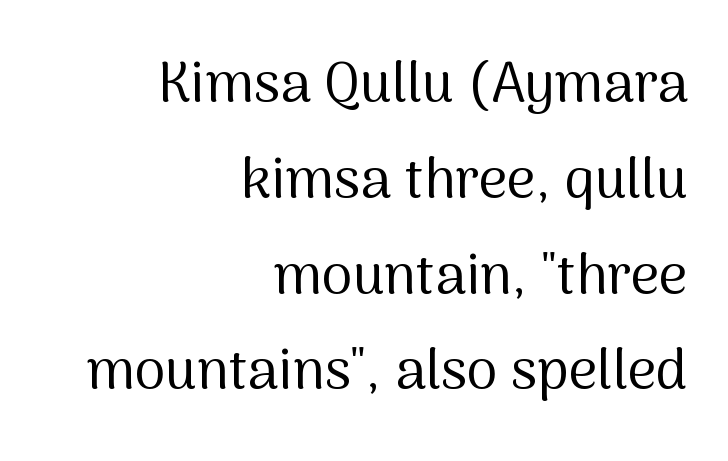
The image shows 56 px regular-weight sans-serif type, upright; set right-aligned, line spacing 1.71x, normal letter spacing, not underlined; medium stroke contrast and a medium x-height.
